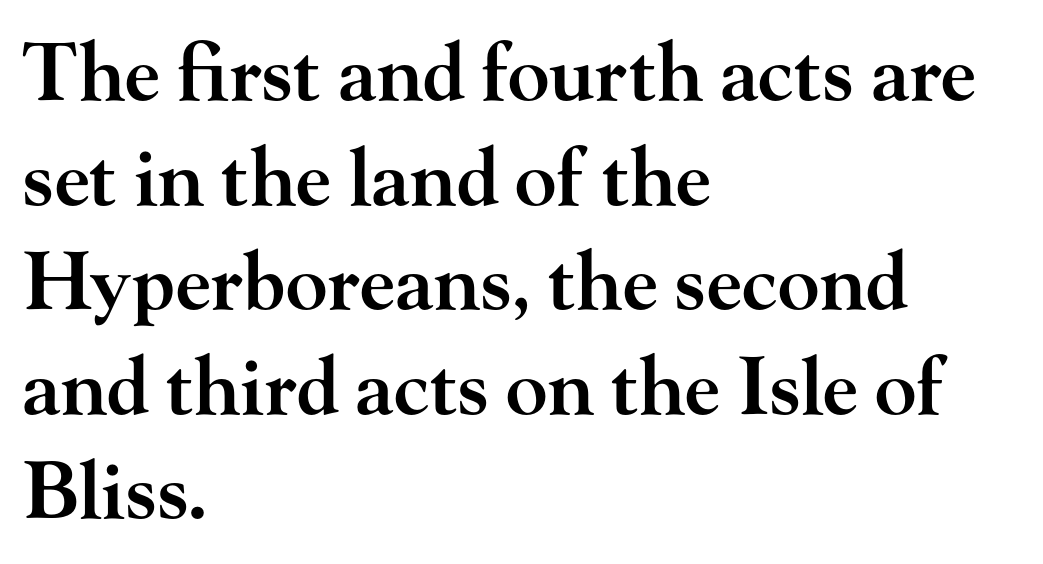
{"serif": "yes", "italic": "no", "bold": "semi", "weight": "semibold", "width": "wide", "stroke_contrast": "high", "x_height": "small", "monospaced": "no", "underline": "no", "align": "left", "line_spacing": "normal", "line_spacing_ratio": 1.34, "letter_spacing": "normal", "letter_spacing_em": 0.0, "glyph_px": 78}
